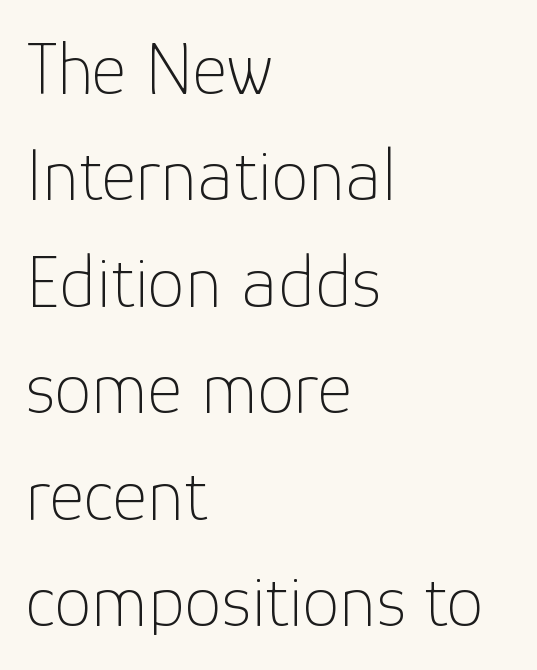
Q: Is the text bold? A: No.
Q: Is the text italic (slanted)? A: No, it is upright.
Q: Is the typeface a serif or a sans-serif typeface? A: Sans-serif.
Q: Is the text underlined? A: No.
Q: How is the paragraph aligned? A: Left-aligned.
Q: Is the spacing between letters normal or unusually wide? A: Normal.
Q: Is the spacing between lines tight, normal or loose? A: Normal.
Q: Width (condensed, normal, or wide)? A: Normal.
Q: Stroke contrast? A: Low.
Q: x-height? A: Medium.
Q: Monospaced? A: No.
